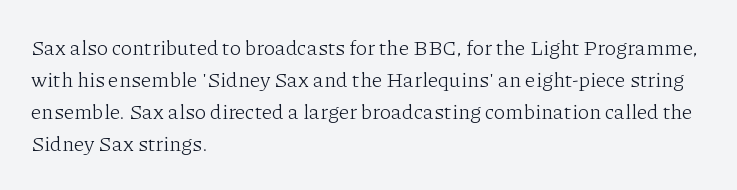
{"italic": "no", "bold": "no", "underline": "no", "align": "left", "line_spacing": "normal", "line_spacing_ratio": 1.53, "letter_spacing": "normal", "letter_spacing_em": 0.0, "glyph_px": 21}
